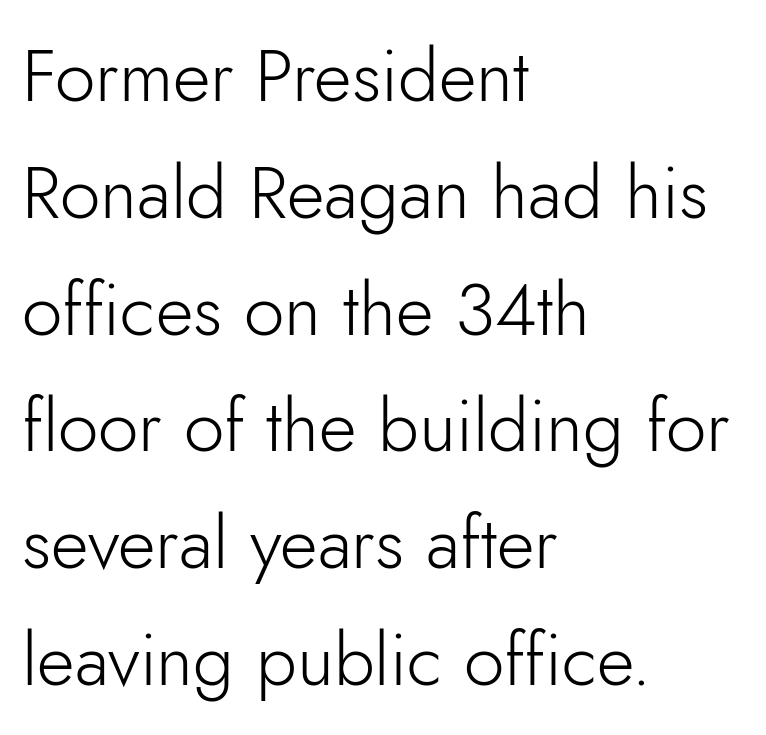
Q: Is the text bold? A: No.
Q: Is the text italic (slanted)? A: No, it is upright.
Q: Is the typeface a serif or a sans-serif typeface? A: Sans-serif.
Q: Is the text underlined? A: No.
Q: How is the paragraph aligned? A: Left-aligned.
Q: Is the spacing between letters normal or unusually wide? A: Normal.
Q: Is the spacing between lines tight, normal or loose? A: Normal.
Q: Width (condensed, normal, or wide)? A: Normal.
Q: Stroke contrast? A: Low.
Q: x-height? A: Small.
Q: Monospaced? A: No.
